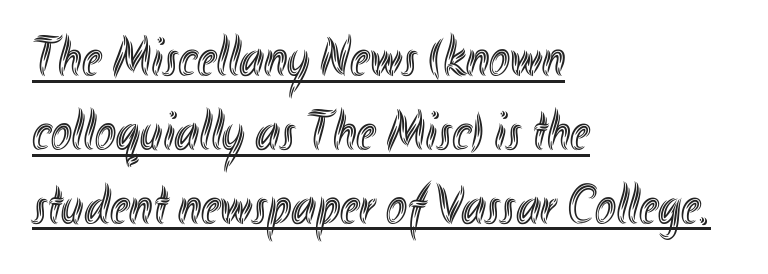
{"width": "condensed", "x_height": "small", "monospaced": "no", "underline": "yes", "align": "left", "line_spacing": "normal", "line_spacing_ratio": 1.32, "letter_spacing": "normal", "letter_spacing_em": 0.0, "glyph_px": 56}
